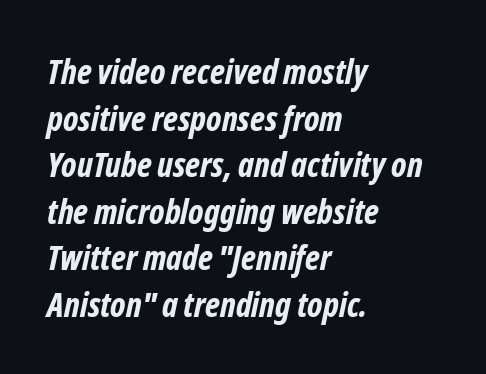
These lines are rendered in a variable-pitch font. Here the glyphs are tracked normally, forming tight word shapes. Line beginnings align vertically; line endings do not. Only glyphs here, with clear space below each row. The rendering shows plain stroke endings on the letterforms — a sans-serif design. The rendering uses a bold face; every stroke is thick and dark.
